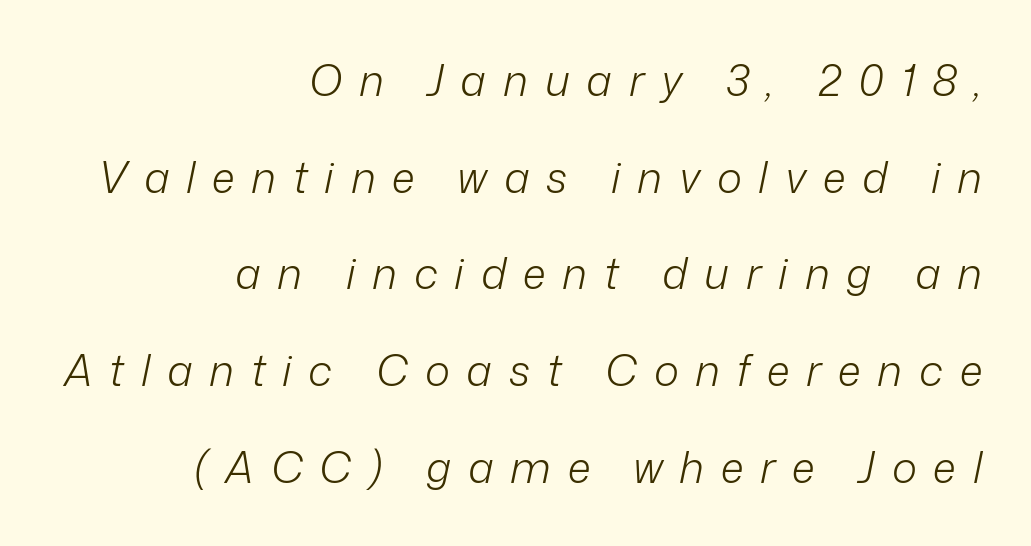
{"italic": "yes", "lean": "right", "slant_degrees": 12, "bold": "no", "weight": "light", "width": "normal", "stroke_contrast": "low", "x_height": "medium", "monospaced": "no", "underline": "no", "align": "right", "line_spacing": "loose", "line_spacing_ratio": 2.25, "letter_spacing": "wide", "letter_spacing_em": 0.39, "glyph_px": 43}
